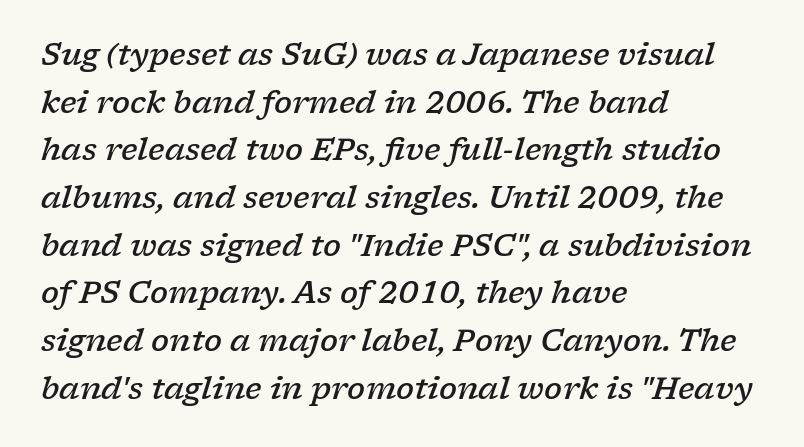
{"serif": "yes", "italic": "yes", "lean": "right", "slant_degrees": 17, "bold": "semi", "weight": "semibold", "width": "wide", "stroke_contrast": "low", "x_height": "medium", "monospaced": "no", "underline": "no", "align": "left", "line_spacing": "normal", "line_spacing_ratio": 1.59, "letter_spacing": "normal", "letter_spacing_em": 0.0, "glyph_px": 30}
